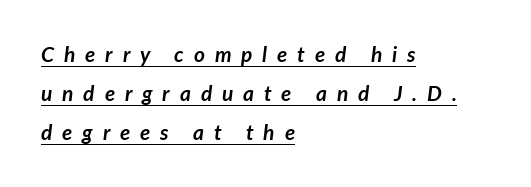
{"italic": "yes", "lean": "right", "slant_degrees": 7, "bold": "yes", "underline": "yes", "align": "left", "line_spacing_ratio": 1.86, "letter_spacing": "wide", "letter_spacing_em": 0.47, "glyph_px": 21}
